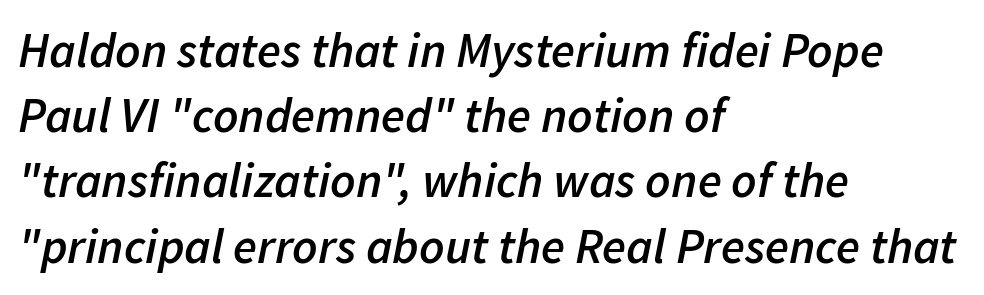
The whole block is typeset with a tilt. The baseline area is clear. A typesetter would call this proportional, since set widths differ per character. Quick note: interline space is typical.
